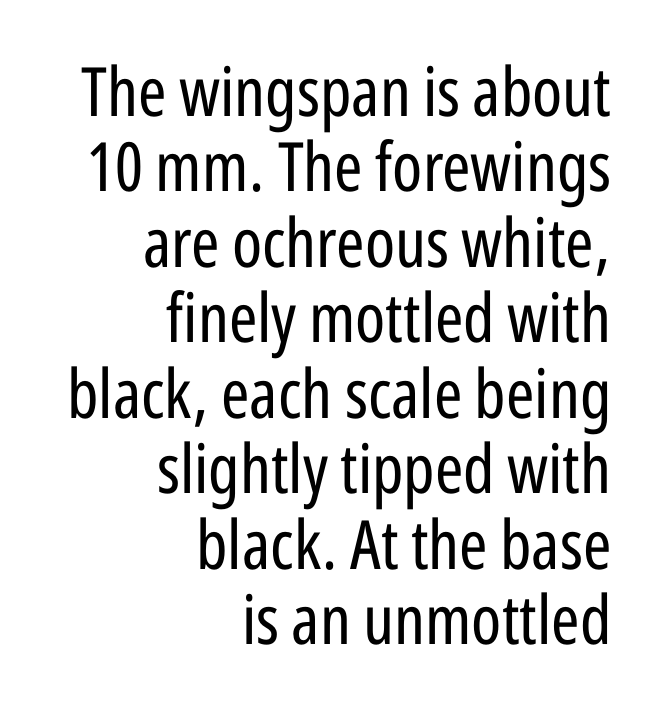
Inter-character spacing is left at the font's built-in metrics. Honestly, there is no underline to notice here at all. The weight would be labelled regular, book, light, or lighter still. You can tell from the bare stems that sans-serif type was used.
